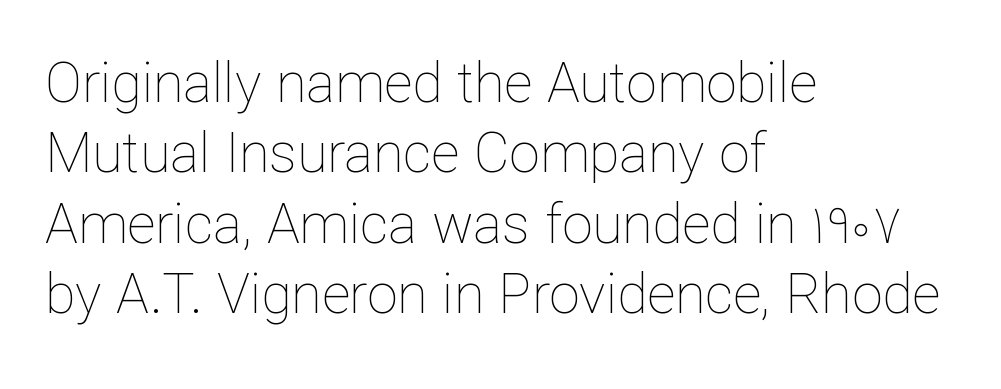
{"italic": "no", "bold": "no", "weight": "thin", "width": "normal", "stroke_contrast": "low", "x_height": "medium", "monospaced": "no", "underline": "no", "align": "left", "line_spacing": "normal", "line_spacing_ratio": 1.28, "letter_spacing": "normal", "letter_spacing_em": 0.0, "glyph_px": 55}
